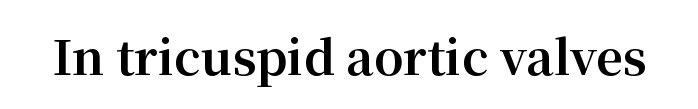
{"serif": "yes", "italic": "no", "bold": "yes", "weight": "bold", "width": "normal", "stroke_contrast": "medium", "x_height": "medium", "monospaced": "no", "underline": "no", "letter_spacing": "normal", "letter_spacing_em": 0.0, "glyph_px": 47}
